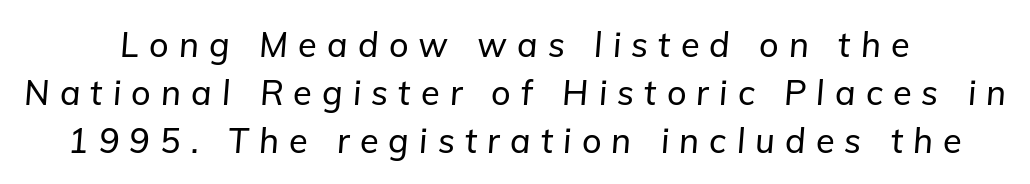
Q: Is the text italic (slanted)? A: Yes, it leans right by about 5 degrees.
Q: Is the text underlined? A: No.
Q: Is the spacing between letters normal or unusually wide? A: Unusually wide.
Q: Is the spacing between lines tight, normal or loose? A: Normal.
Q: Width (condensed, normal, or wide)? A: Normal.
Q: Stroke contrast? A: Low.
Q: x-height? A: Medium.
Q: Monospaced? A: No.
